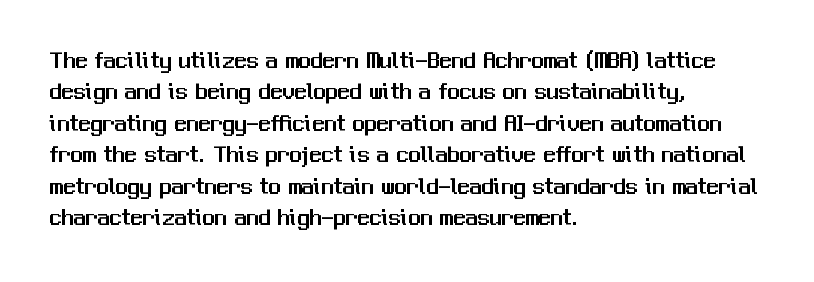
{"italic": "no", "underline": "no", "align": "left", "line_spacing": "normal", "line_spacing_ratio": 1.31, "letter_spacing": "normal", "letter_spacing_em": 0.0, "glyph_px": 24}
